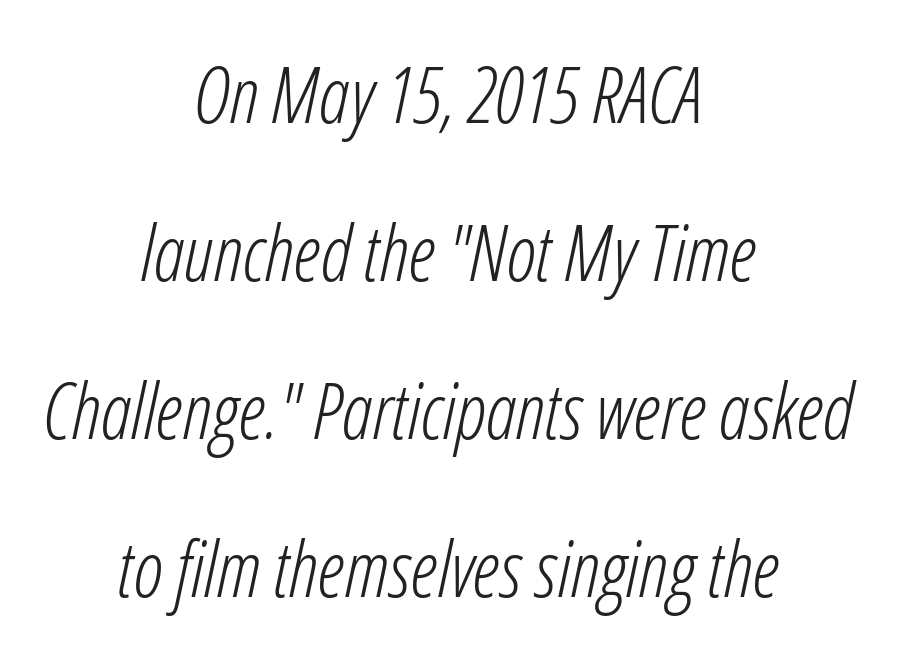
{"italic": "yes", "lean": "right", "slant_degrees": 12, "bold": "no", "weight": "light", "width": "condensed", "stroke_contrast": "low", "x_height": "medium", "monospaced": "no", "underline": "no", "align": "center", "line_spacing": "loose", "line_spacing_ratio": 2.05, "letter_spacing": "normal", "letter_spacing_em": 0.0, "glyph_px": 77}
